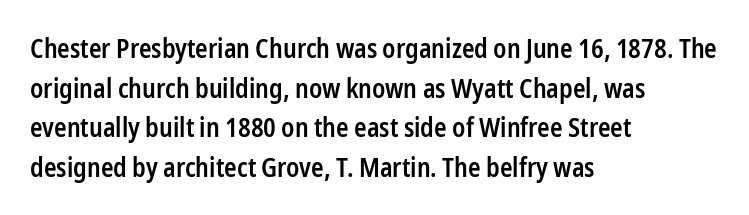
{"italic": "no", "bold": "semi", "underline": "no", "align": "left", "line_spacing": "normal", "line_spacing_ratio": 1.52, "letter_spacing": "normal", "letter_spacing_em": 0.0, "glyph_px": 26}
